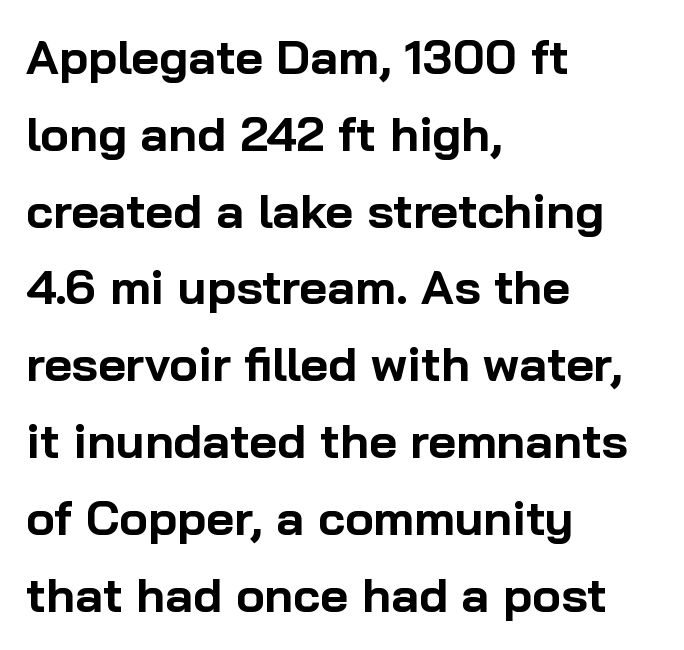
Students, this is bold: see how much ink each stroke carries. Line beginnings align vertically; line endings do not. This sample has the flowing, uneven cadence of proportional lettering. How are the letters spaced? Ordinarily, with no added tracking. Vertically, the passage feels balanced, rows spaced as you'd expect. The rendering shows plain stroke endings on the letterforms — a sans-serif design.
